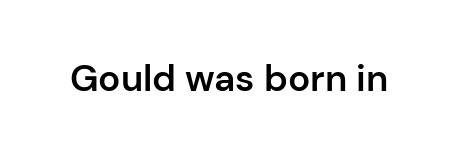
{"serif": "no", "italic": "no", "bold": "semi", "weight": "semibold", "width": "normal", "stroke_contrast": "low", "x_height": "medium", "monospaced": "no", "underline": "no", "letter_spacing": "normal", "letter_spacing_em": 0.0, "glyph_px": 37}
